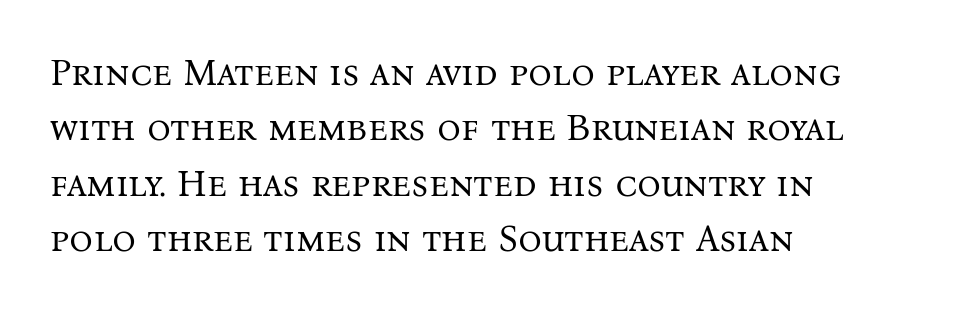
Q: Is the text bold? A: No.
Q: Is the text italic (slanted)? A: No, it is upright.
Q: Is the typeface a serif or a sans-serif typeface? A: Serif.
Q: Is the text underlined? A: No.
Q: How is the paragraph aligned? A: Left-aligned.
Q: Is the spacing between letters normal or unusually wide? A: Normal.
Q: Is the spacing between lines tight, normal or loose? A: Normal.
Q: Width (condensed, normal, or wide)? A: Normal.
Q: Stroke contrast? A: Medium.
Q: x-height? A: Medium.
Q: Monospaced? A: No.
